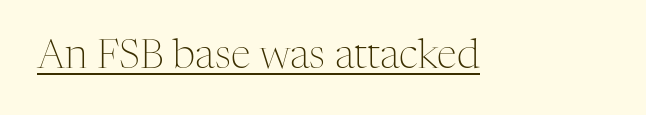
The image shows 40 px light serif type, upright; set normal letter spacing, underlined; medium stroke contrast and a medium x-height.
